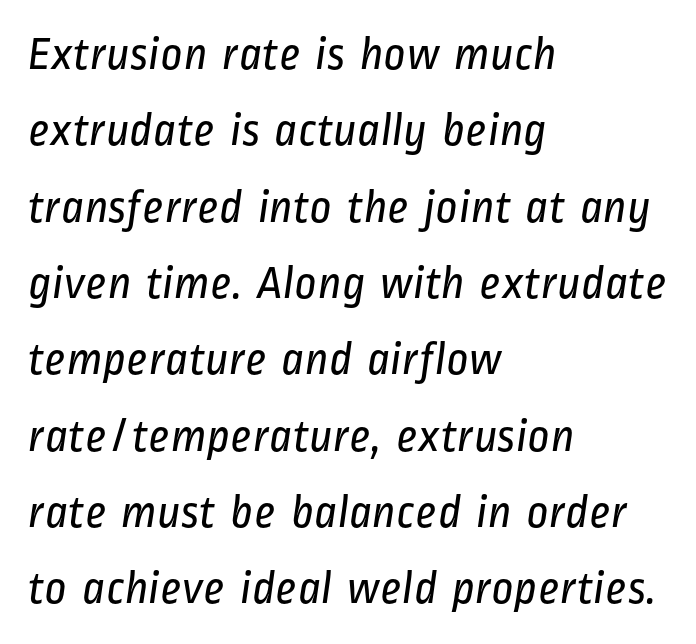
The image shows 48 px regular-weight, condensed sans-serif type; set left-aligned, normal line spacing (1.59x), normal letter spacing, not underlined; low stroke contrast and a medium x-height.
